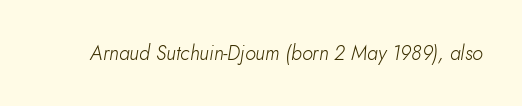
{"italic": "yes", "lean": "right", "slant_degrees": 10, "bold": "no", "underline": "no", "letter_spacing": "normal", "letter_spacing_em": 0.0, "glyph_px": 20}
